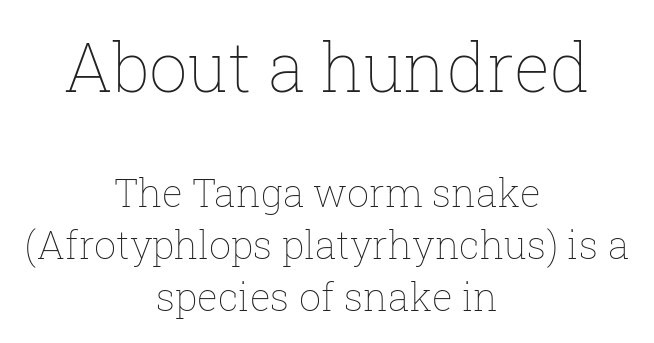
The image shows 68 px thin type, upright; set centered, normal line spacing (1.34x), normal letter spacing, not underlined; the first (top) block is 1.74x larger; low stroke contrast and a medium x-height.
